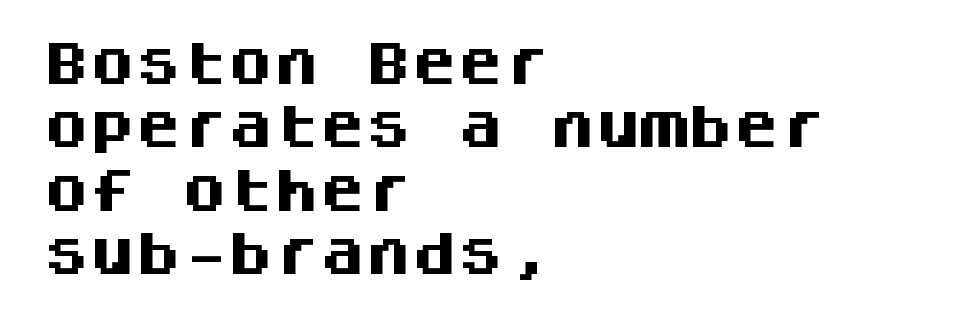
{"serif": "no", "italic": "no", "bold": "yes", "weight": "heavy", "width": "normal", "stroke_contrast": "medium", "x_height": "large", "monospaced": "yes", "underline": "no", "align": "left", "line_spacing": "normal", "line_spacing_ratio": 1.38, "letter_spacing": "normal", "letter_spacing_em": 0.0, "glyph_px": 46}
